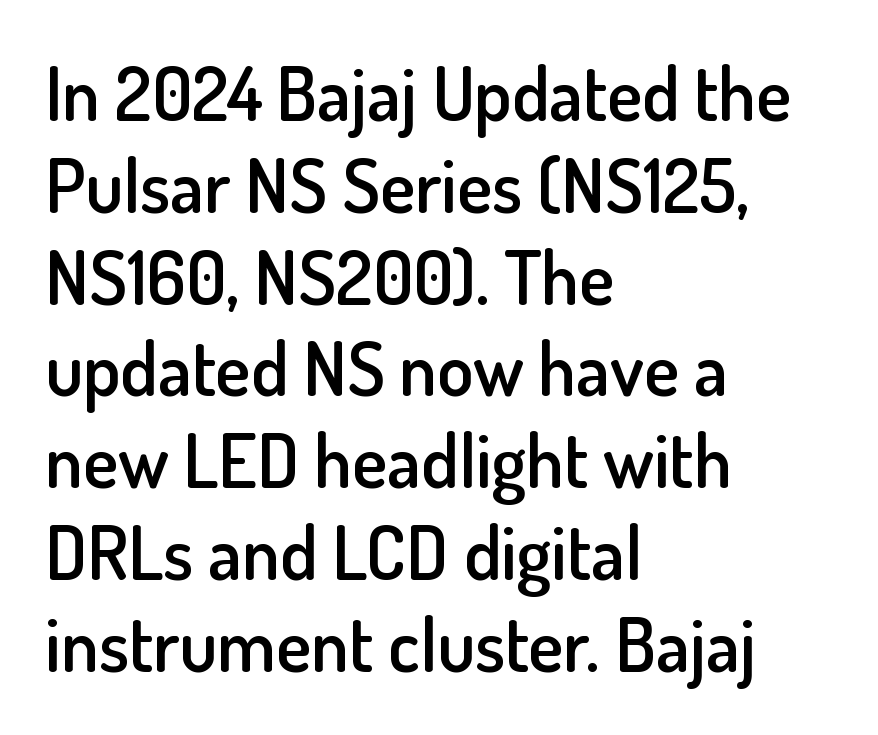
Q: Is the text bold? A: Semi-bold.
Q: Is the text italic (slanted)? A: No, it is upright.
Q: Is the typeface a serif or a sans-serif typeface? A: Sans-serif.
Q: Is the text underlined? A: No.
Q: How is the paragraph aligned? A: Left-aligned.
Q: Is the spacing between letters normal or unusually wide? A: Normal.
Q: Width (condensed, normal, or wide)? A: Normal.
Q: Stroke contrast? A: Low.
Q: x-height? A: Small.
Q: Monospaced? A: No.
